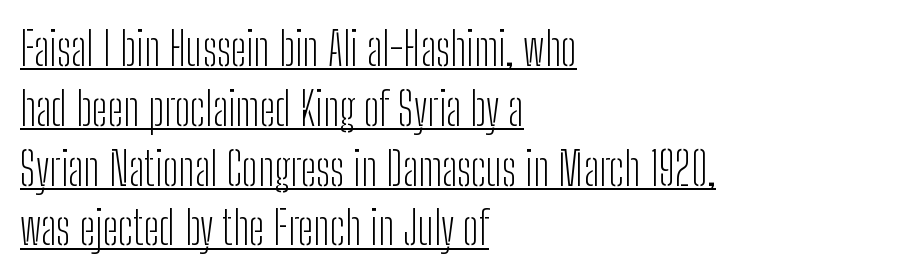
{"serif": "no", "italic": "no", "bold": "no", "weight": "light", "width": "condensed", "stroke_contrast": "low", "x_height": "medium", "monospaced": "no", "underline": "yes", "align": "left", "line_spacing": "normal", "line_spacing_ratio": 1.3, "letter_spacing": "normal", "letter_spacing_em": 0.0, "glyph_px": 46}
